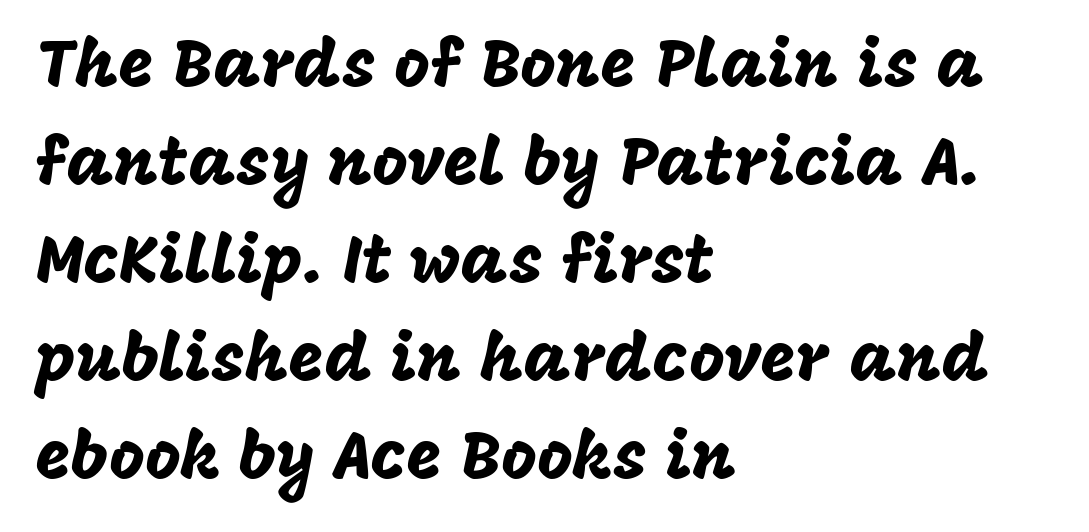
Q: Is the text italic (slanted)? A: Yes.
Q: Is the typeface a serif or a sans-serif typeface? A: Sans-serif.
Q: Is the text underlined? A: No.
Q: How is the paragraph aligned? A: Left-aligned.
Q: Is the spacing between letters normal or unusually wide? A: Normal.
Q: Is the spacing between lines tight, normal or loose? A: Normal.
Q: Width (condensed, normal, or wide)? A: Normal.
Q: Stroke contrast? A: Low.
Q: x-height? A: Large.
Q: Monospaced? A: No.
